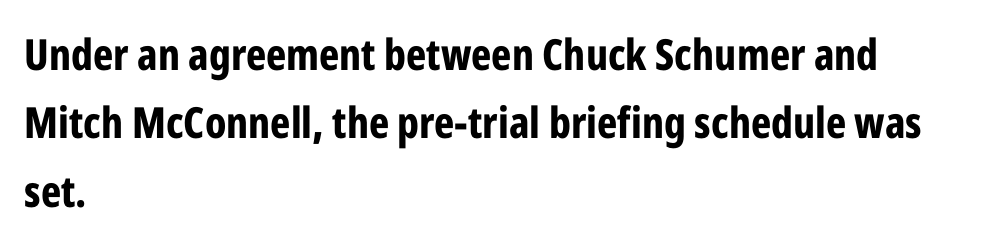
{"serif": "no", "italic": "no", "bold": "yes", "weight": "bold", "width": "condensed", "stroke_contrast": "low", "x_height": "medium", "monospaced": "no", "underline": "no", "align": "left", "line_spacing": "normal", "line_spacing_ratio": 1.59, "letter_spacing": "normal", "letter_spacing_em": 0.0, "glyph_px": 43}
